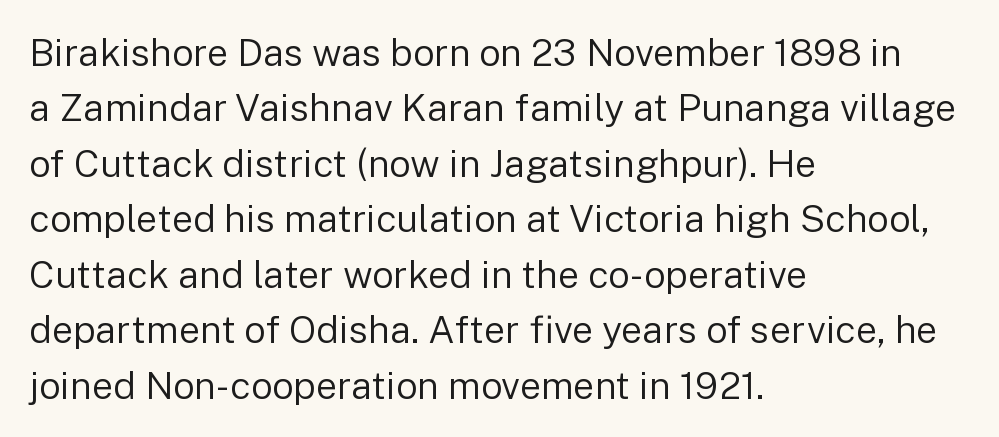
Q: Is the text bold? A: No.
Q: Is the text italic (slanted)? A: No, it is upright.
Q: Is the typeface a serif or a sans-serif typeface? A: Sans-serif.
Q: Is the text underlined? A: No.
Q: How is the paragraph aligned? A: Left-aligned.
Q: Is the spacing between letters normal or unusually wide? A: Normal.
Q: Is the spacing between lines tight, normal or loose? A: Normal.
Q: Width (condensed, normal, or wide)? A: Normal.
Q: Stroke contrast? A: Low.
Q: x-height? A: Medium.
Q: Monospaced? A: No.
